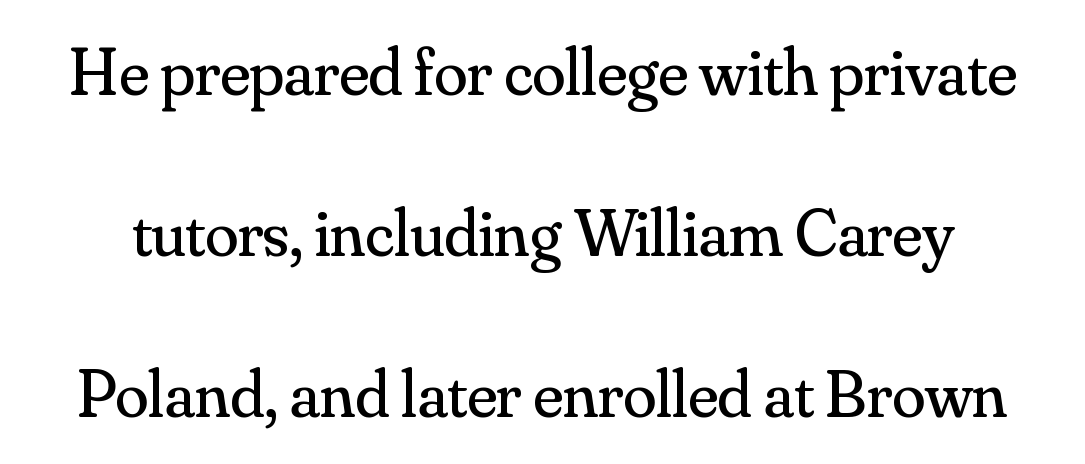
Successive baselines arrive slowly, with a big drop between each. In terms of letterform style, serifs are clearly present. You could call the tracking neutral — neither tight nor loose. No italicization has been applied; the sample stays upright. No extra ink here — the face is not bold. The face used here is proportionally spaced, like ordinary book or web type.
